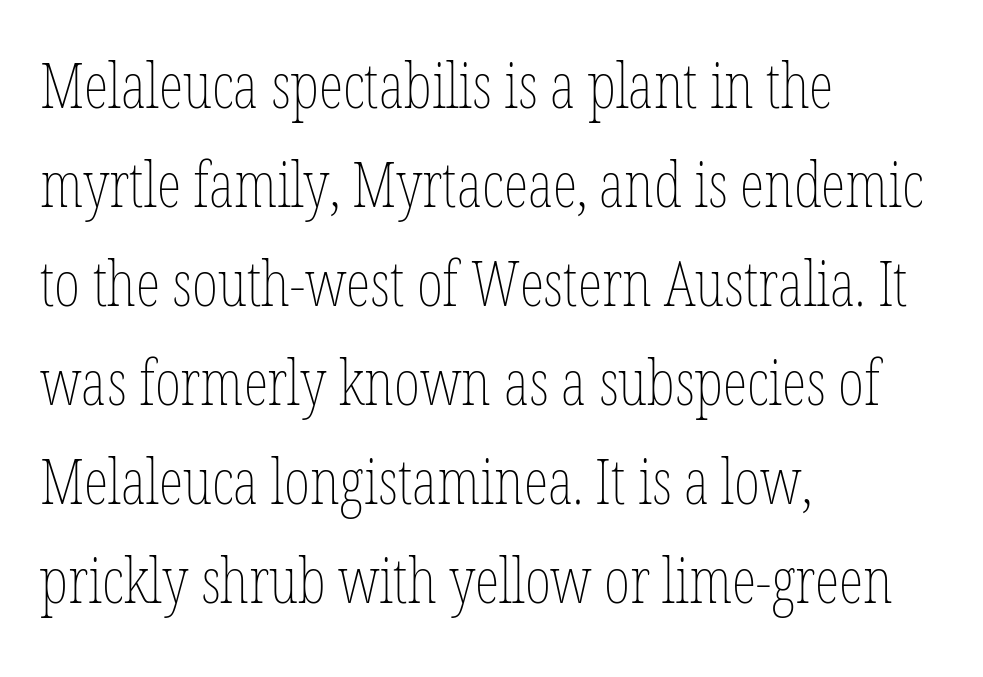
{"italic": "no", "bold": "no", "weight": "thin", "width": "condensed", "stroke_contrast": "low", "x_height": "medium", "monospaced": "no", "underline": "no", "align": "left", "line_spacing": "normal", "line_spacing_ratio": 1.57, "letter_spacing": "normal", "letter_spacing_em": 0.0, "glyph_px": 63}
